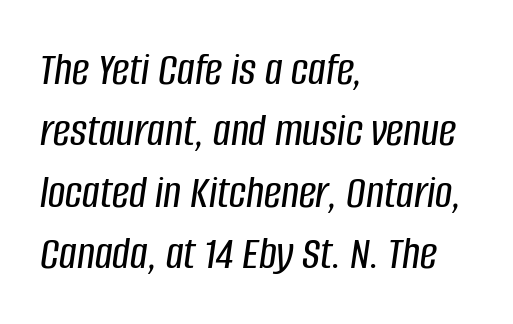
{"italic": "yes", "lean": "right", "slant_degrees": 8, "width": "condensed", "stroke_contrast": "low", "x_height": "large", "monospaced": "no", "underline": "no", "align": "left", "line_spacing": "normal", "line_spacing_ratio": 1.28, "letter_spacing": "normal", "letter_spacing_em": 0.0, "glyph_px": 48}
